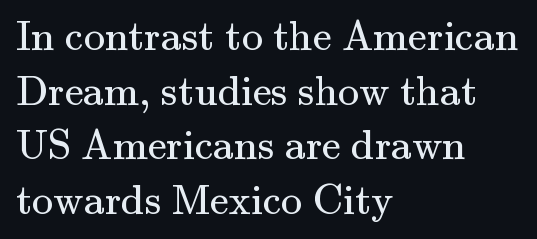
The image shows 42 px regular-weight serif type, upright; set left-aligned, normal line spacing (1.3x), normal letter spacing, not underlined; medium stroke contrast and a small x-height.
